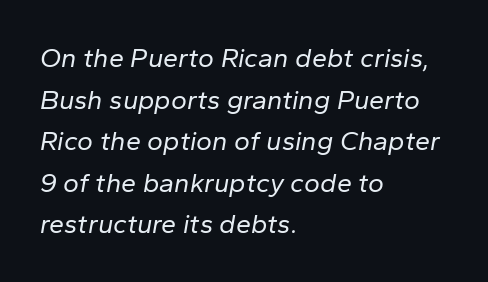
Stems and bowls with no extra thickness — not bold. The setting favours the left margin, as ordinary paragraphs usually do. If you measured baseline to baseline, you'd find a middling distance. This is oblique type, the kind used for emphasis or titles. The baseline area is clear. Words appear dense and cohesive because spacing is normal.
